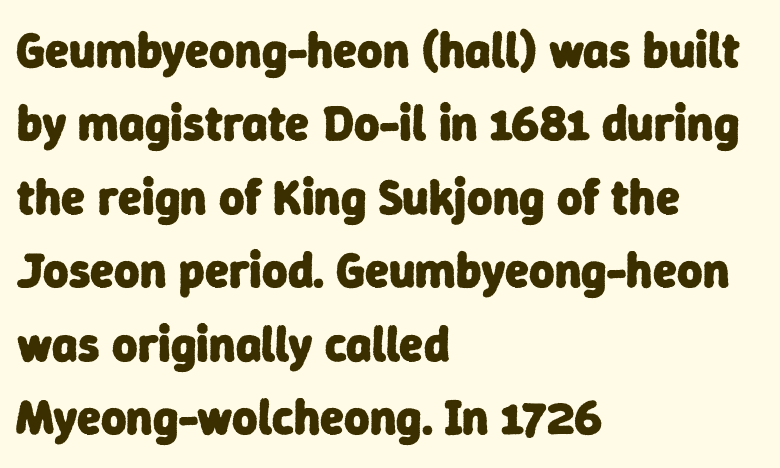
The image shows 49 px heavy sans-serif type; set left-aligned, normal line spacing (1.5x), normal letter spacing, not underlined; low stroke contrast and a medium x-height.
